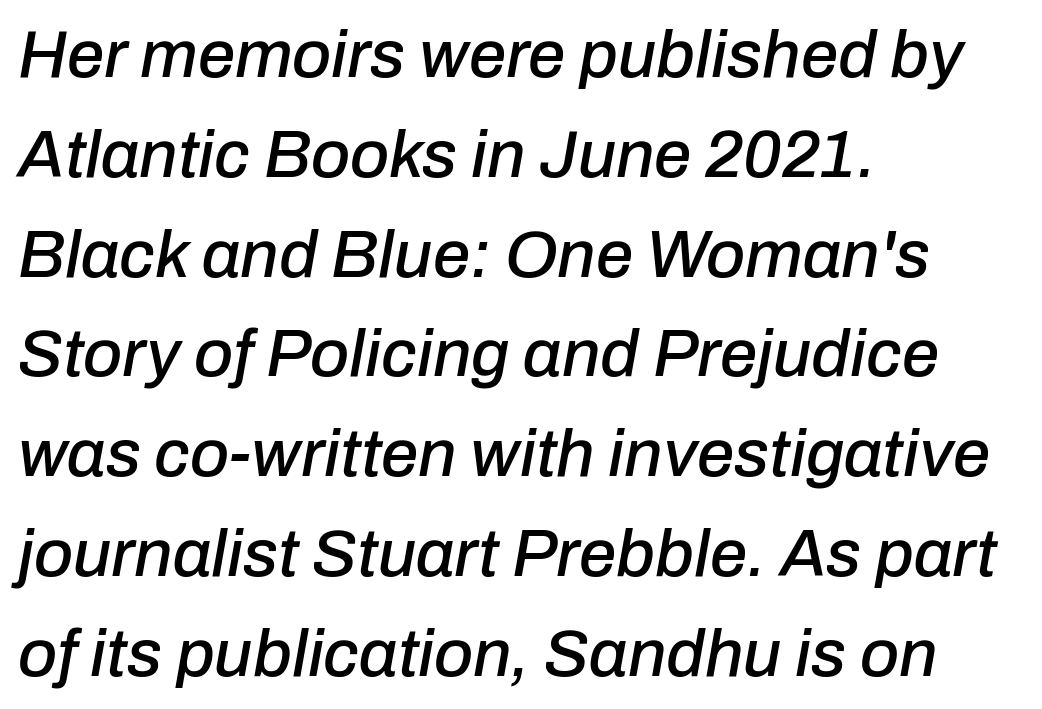
{"italic": "yes", "lean": "right", "slant_degrees": 10, "width": "normal", "stroke_contrast": "low", "x_height": "medium", "monospaced": "no", "underline": "no", "align": "left", "line_spacing": "normal", "line_spacing_ratio": 1.49, "letter_spacing": "normal", "letter_spacing_em": 0.0, "glyph_px": 67}
